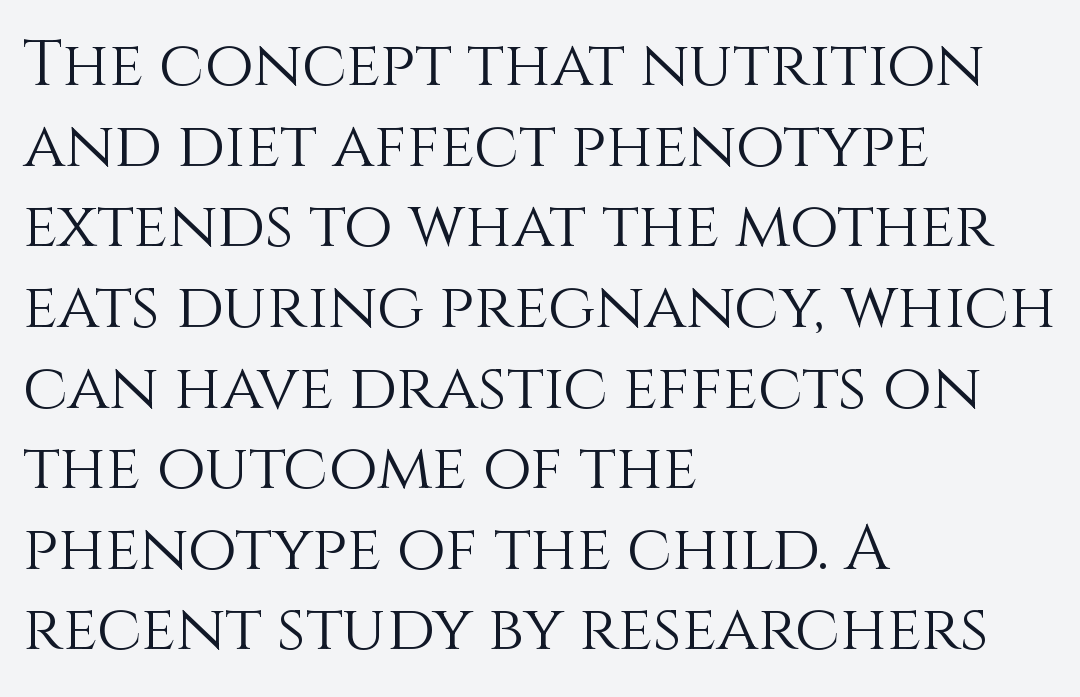
Q: Is the text bold? A: No.
Q: Is the text italic (slanted)? A: No, it is upright.
Q: Is the text underlined? A: No.
Q: How is the paragraph aligned? A: Left-aligned.
Q: Is the spacing between letters normal or unusually wide? A: Normal.
Q: Is the spacing between lines tight, normal or loose? A: Normal.
Q: Width (condensed, normal, or wide)? A: Normal.
Q: Stroke contrast? A: Medium.
Q: x-height? A: Large.
Q: Monospaced? A: No.
